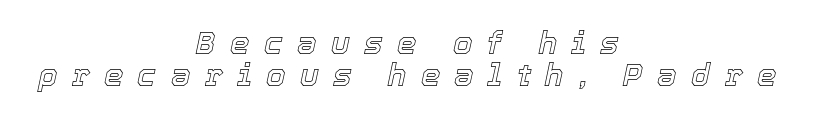
The image shows 31 px text type, italic (leaning right); set centered, tight line spacing (1.03x), unusually wide letter spacing (+0.46 em), not underlined; a medium x-height.
